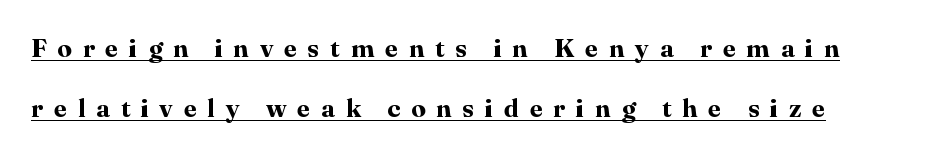
Q: Is the text bold? A: Yes.
Q: Is the text italic (slanted)? A: No, it is upright.
Q: Is the text underlined? A: Yes.
Q: Is the spacing between letters normal or unusually wide? A: Unusually wide.
Q: Is the spacing between lines tight, normal or loose? A: Loose.
